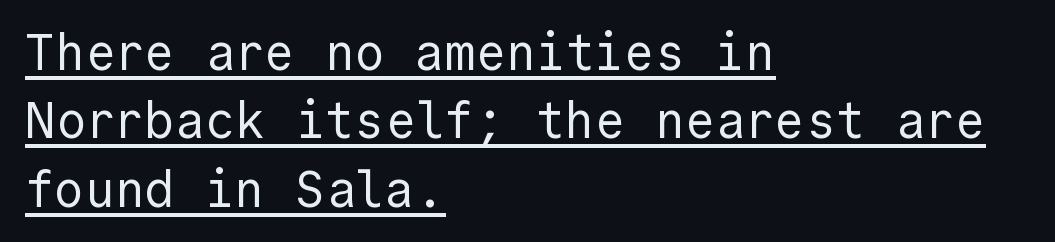
This is sans-serif lettering, the kind often seen on screens and signage. A light-to-regular cut is what we see here. Each word holds together tightly as a unit, with standard inter-letter gaps. The lettering stays uniformly vertical, giving the passage a roman look. The passage shown is underscored from start to finish. Short and long lines alike share a common starting point at left.
